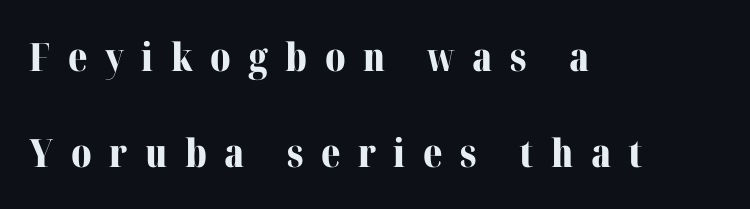
What kind of face is this? One with serifs. These lines have a slow, spaced-out rhythm from letter to letter. A classic flush-left, rag-right setting is used for this passage. A dark, heavy texture on the line: the type is bold. This sample uses an upright cut, with every glyph sitting square on the baseline. The area under the type is left untouched.
